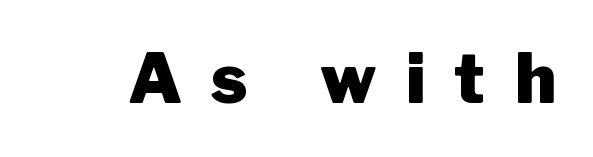
The image shows 68 px heavy sans-serif type, upright; set unusually wide letter spacing (+0.43 em), not underlined; low stroke contrast and a medium x-height.
